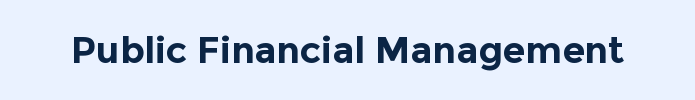
Varying glyph widths throughout — classic text-font behaviour. Nobody touched the tracking dial on this one. Glance below the letters and you will spot only blank space. The typography opts for an upright posture over an oblique one.
